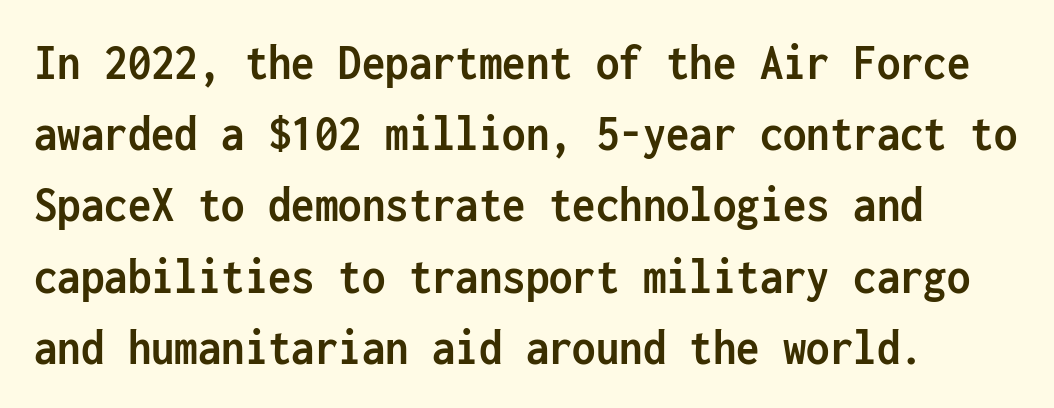
The rendering shows plain stroke endings on the letterforms — a sans-serif design. Weight: bold. Do the characters align in a grid? Yes, the font is monospaced. The typography opts for an upright posture over an oblique one.
